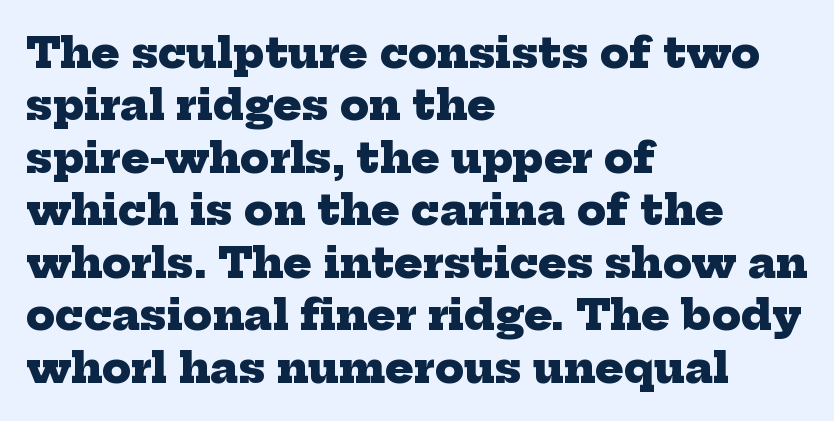
{"serif": "yes", "bold": "yes", "weight": "heavy", "width": "normal", "stroke_contrast": "low", "x_height": "medium", "monospaced": "no", "underline": "no", "align": "left", "line_spacing": "normal", "line_spacing_ratio": 1.25, "letter_spacing": "normal", "letter_spacing_em": 0.0, "glyph_px": 42}
